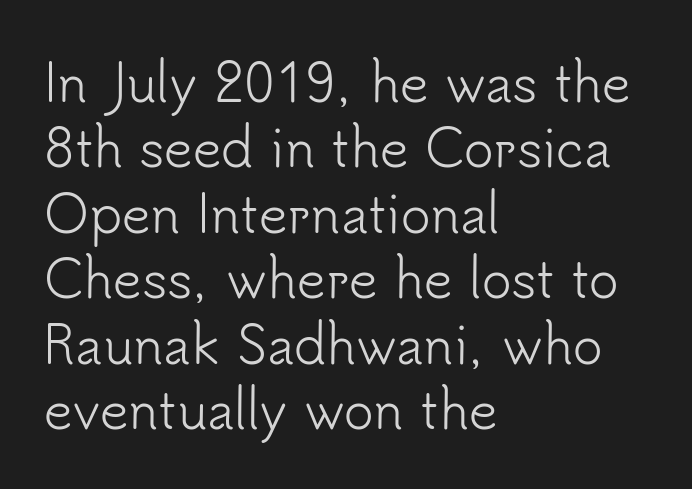
The image shows 50 px light sans-serif type, upright; set left-aligned, normal line spacing (1.31x), normal letter spacing, not underlined; low stroke contrast and a small x-height.
